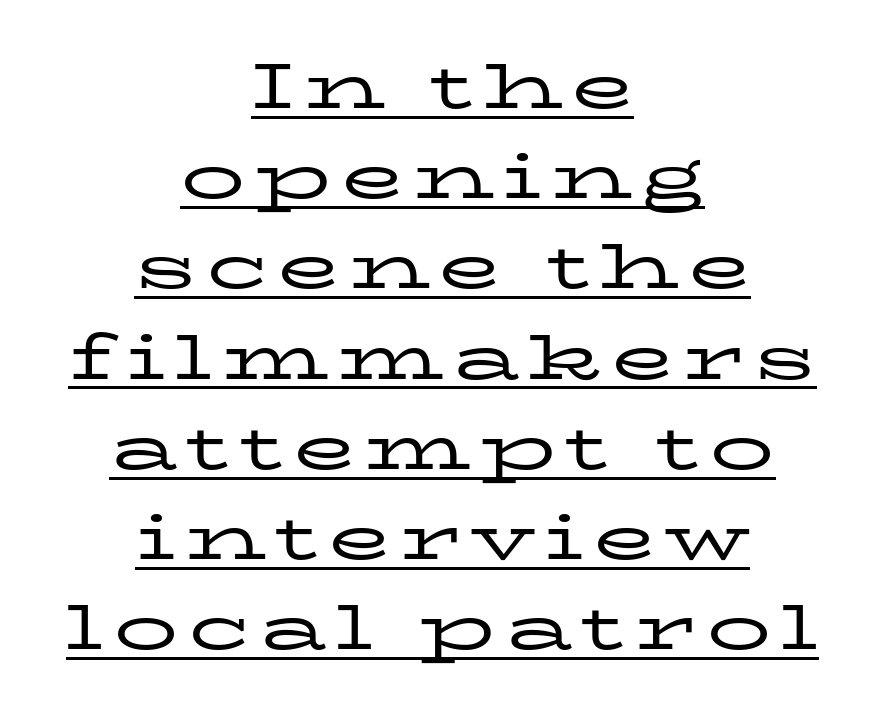
A continuous stroke trails under the words, as in a hyperlink. Proportional: the letters do not fall into vertical columns. Little horizontal feet cap the strokes, marking this as serif type. These glyphs show unthickened strokes, regular width or finer. The typesetter chose a symmetrical, centered arrangement here.
